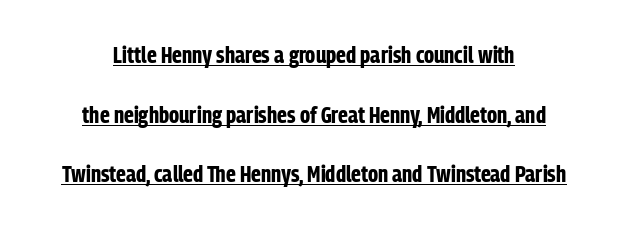
Summary of vertical rhythm: relaxed, with wide interline spacing. Italic? Not at all — the glyphs are vertical. This sample is center-justified, so both line endings float freely. Honestly, the underline is the first thing you notice here.
